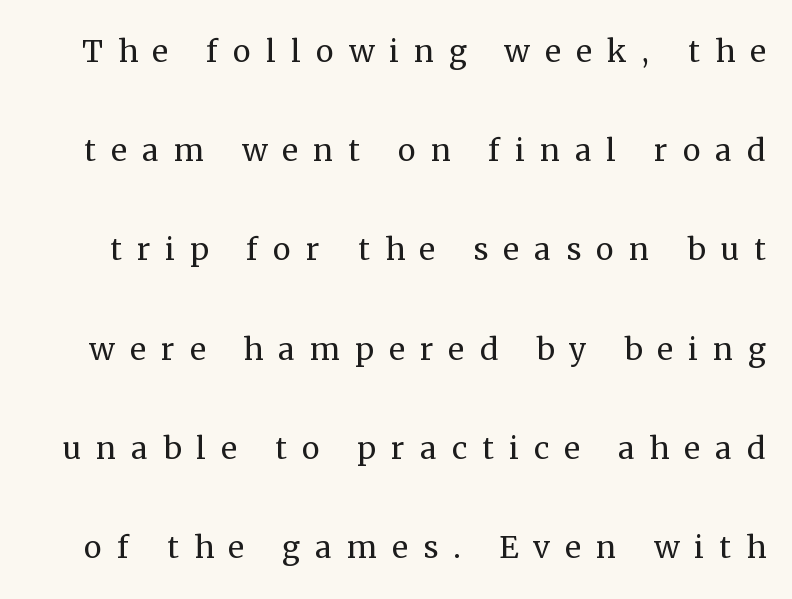
Letters rest on an invisible, unmarked baseline. Does extra space separate the letters? Yes, quite a lot of it. The typeface has the unassuming heft of standard copy or less. Vertical strokes here are truly vertical. This sample has the flowing, uneven cadence of proportional lettering. The glyphs in this specimen are seriffed.
